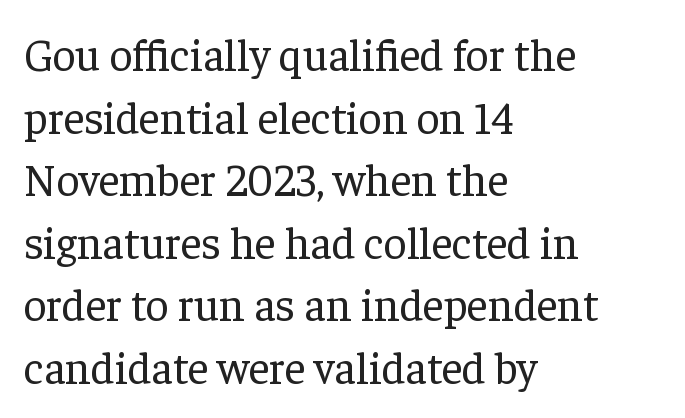
The image shows 45 px regular-weight serif type, upright; set left-aligned, normal line spacing (1.39x), normal letter spacing, not underlined; low stroke contrast and a medium x-height.
